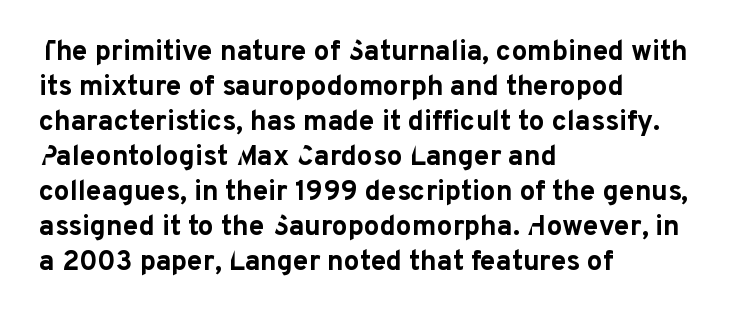
{"serif": "no", "italic": "no", "bold": "yes", "weight": "bold", "width": "normal", "stroke_contrast": "low", "x_height": "medium", "monospaced": "no", "underline": "no", "align": "left", "line_spacing": "normal", "line_spacing_ratio": 1.25, "letter_spacing": "normal", "letter_spacing_em": 0.0, "glyph_px": 28}
